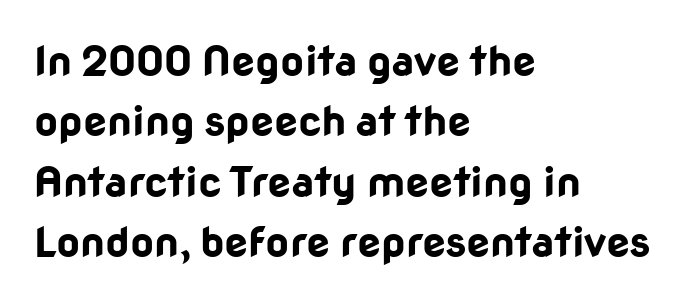
Q: Is the text bold? A: Yes.
Q: Is the text italic (slanted)? A: No, it is upright.
Q: Is the typeface a serif or a sans-serif typeface? A: Sans-serif.
Q: Is the text underlined? A: No.
Q: How is the paragraph aligned? A: Left-aligned.
Q: Is the spacing between letters normal or unusually wide? A: Normal.
Q: Is the spacing between lines tight, normal or loose? A: Normal.
Q: Width (condensed, normal, or wide)? A: Normal.
Q: Stroke contrast? A: Low.
Q: x-height? A: Medium.
Q: Monospaced? A: No.
